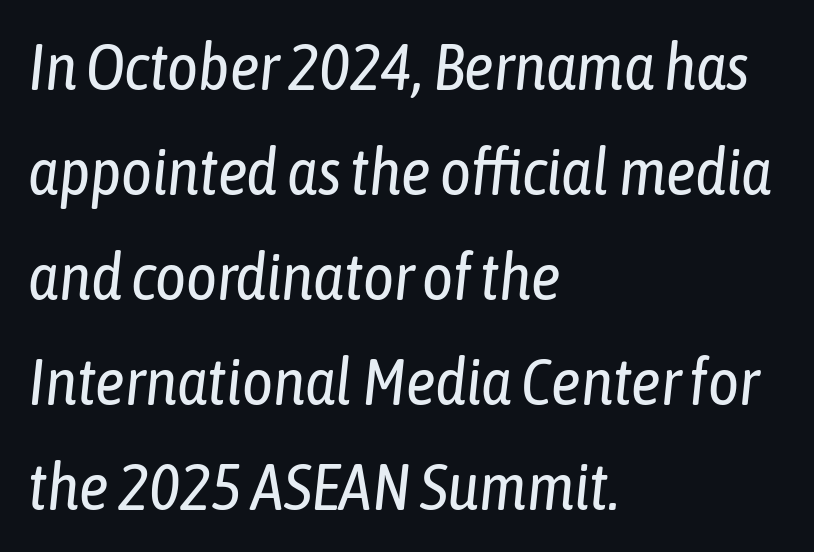
The image shows 66 px regular-weight, condensed type, italic (leaning right); set left-aligned, normal line spacing (1.59x), normal letter spacing, not underlined; low stroke contrast and a medium x-height.
